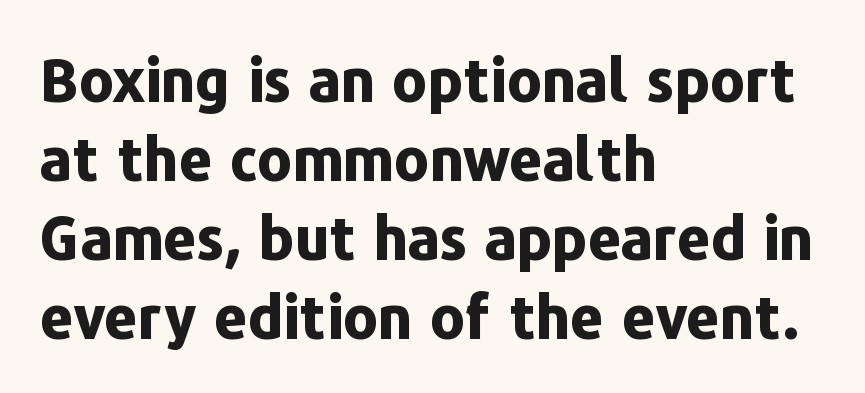
The image shows 59 px bold sans-serif type, upright; set left-aligned, normal line spacing (1.34x), normal letter spacing, not underlined; low stroke contrast and a medium x-height.
